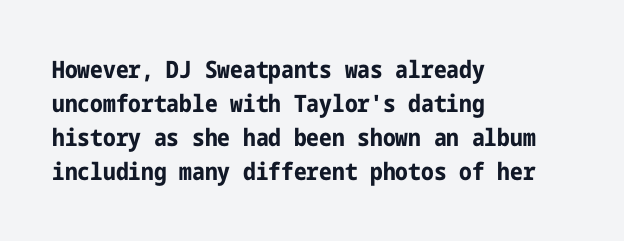
{"italic": "no", "bold": "yes", "underline": "no", "align": "left", "line_spacing": "normal", "line_spacing_ratio": 1.42, "letter_spacing": "normal", "letter_spacing_em": 0.0, "glyph_px": 24}
